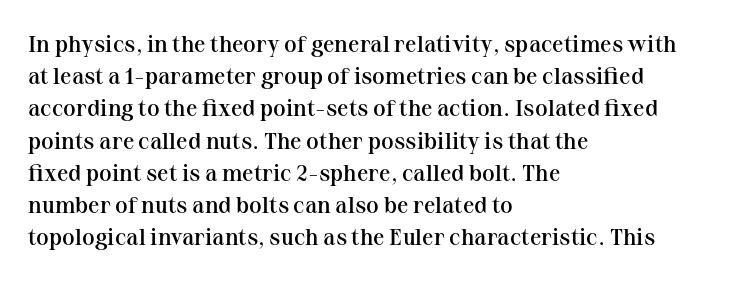
The image shows 23 px text type, upright; set left-aligned, normal line spacing (1.4x), normal letter spacing, not underlined.
